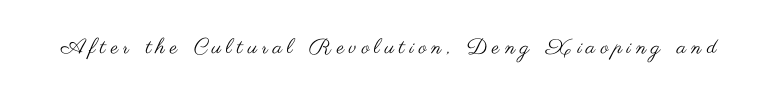
Q: Is the text bold? A: No.
Q: Is the text italic (slanted)? A: Yes.
Q: Is the text underlined? A: No.
Q: Is the spacing between letters normal or unusually wide? A: Unusually wide.
